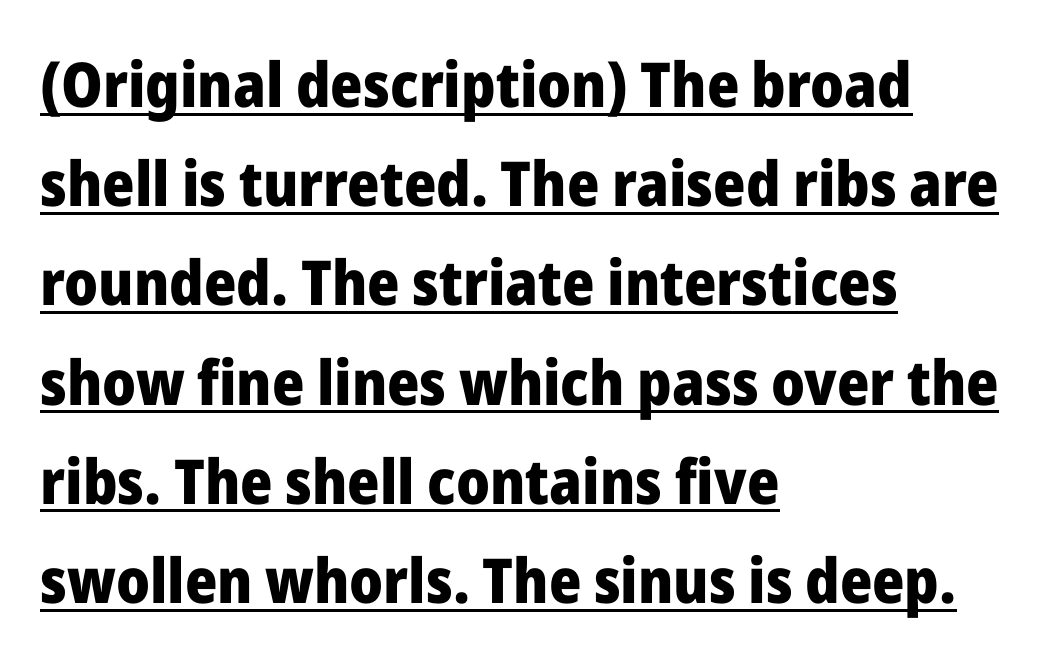
The image shows 62 px heavy sans-serif type, upright; set left-aligned, normal line spacing (1.6x), normal letter spacing, underlined; low stroke contrast and a medium x-height.
